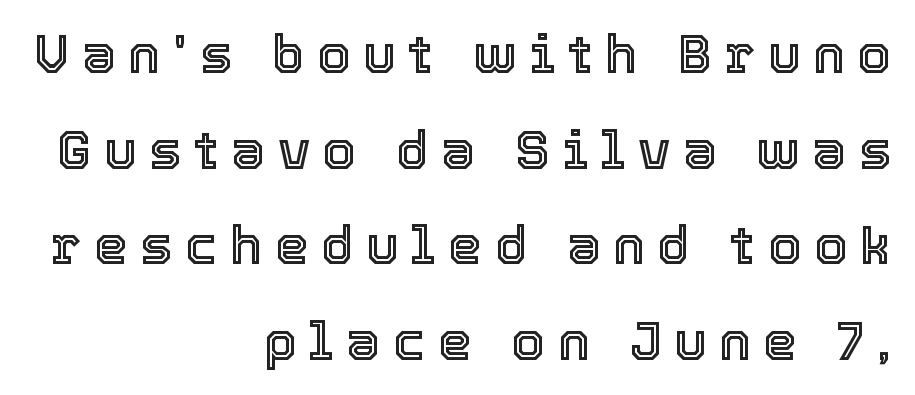
Q: Is the text italic (slanted)? A: No, it is upright.
Q: Is the text underlined? A: No.
Q: How is the paragraph aligned? A: Right-aligned.
Q: Is the spacing between letters normal or unusually wide? A: Unusually wide.
Q: Width (condensed, normal, or wide)? A: Normal.
Q: x-height? A: Medium.
Q: Monospaced? A: No.
